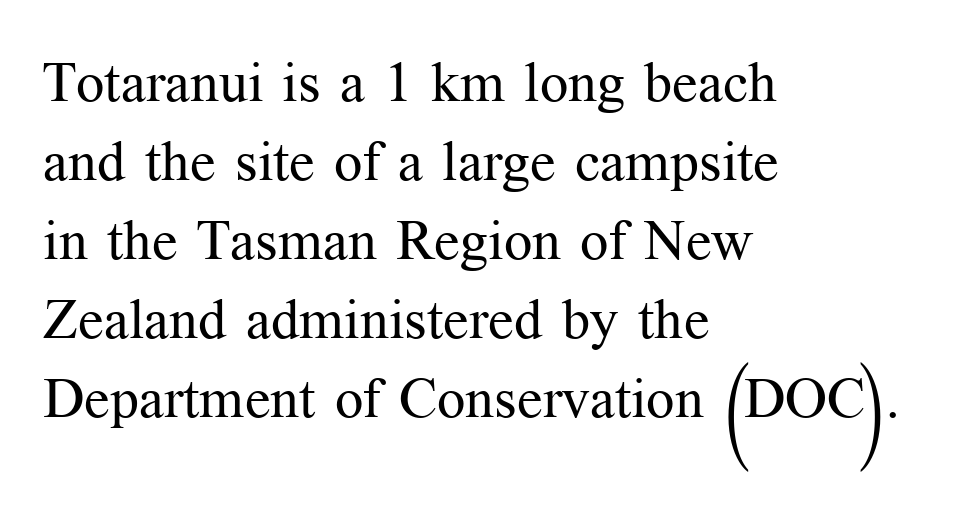
{"serif": "yes", "italic": "no", "bold": "no", "weight": "regular", "width": "normal", "stroke_contrast": "medium", "x_height": "medium", "monospaced": "no", "underline": "no", "align": "left", "line_spacing": "normal", "line_spacing_ratio": 1.41, "letter_spacing": "normal", "letter_spacing_em": 0.0, "glyph_px": 56}
